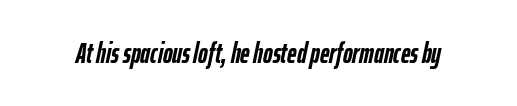
{"italic": "yes", "lean": "right", "slant_degrees": 12, "bold": "yes", "weight": "semibold", "width": "condensed", "stroke_contrast": "low", "x_height": "medium", "monospaced": "no", "underline": "no", "letter_spacing": "normal", "letter_spacing_em": 0.0, "glyph_px": 29}
